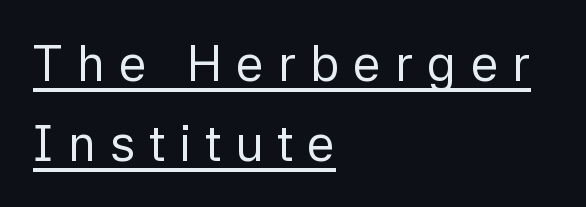
Q: Is the text bold? A: No.
Q: Is the text italic (slanted)? A: No, it is upright.
Q: Is the typeface a serif or a sans-serif typeface? A: Sans-serif.
Q: Is the text underlined? A: Yes.
Q: How is the paragraph aligned? A: Left-aligned.
Q: Is the spacing between letters normal or unusually wide? A: Unusually wide.
Q: Is the spacing between lines tight, normal or loose? A: Normal.
Q: Width (condensed, normal, or wide)? A: Normal.
Q: Stroke contrast? A: Low.
Q: x-height? A: Medium.
Q: Monospaced? A: No.
